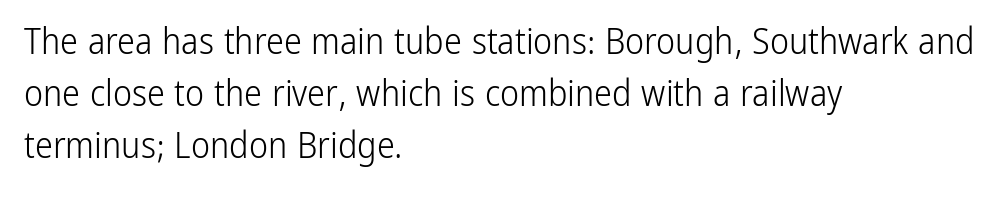
The image shows 36 px light, condensed sans-serif type, upright; set left-aligned, normal line spacing (1.45x), normal letter spacing, not underlined; low stroke contrast and a medium x-height.
